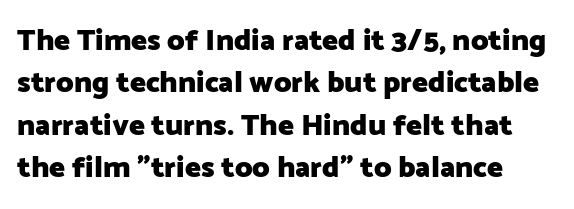
Leading: standard. Default kerning and tracking; the words read as compact shapes. The face used here is proportionally spaced, like ordinary book or web type. This is roman type, the default non-slanted kind. A typesetter would label this face a sans. These lines stack with their left ends in a neat column.
